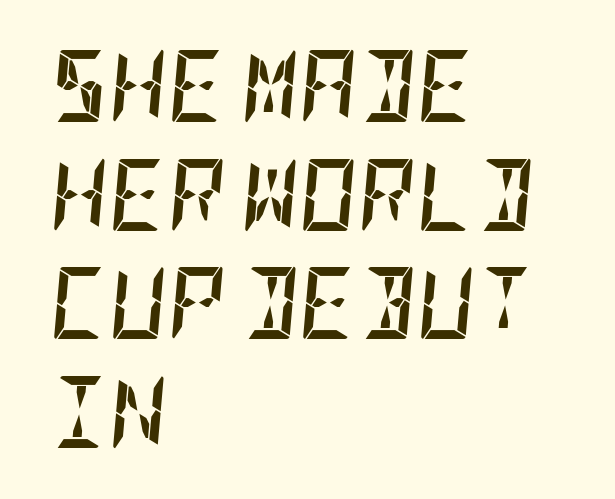
The image shows 72 px semibold, condensed type, italic (leaning right); set left-aligned, normal line spacing (1.51x), normal letter spacing, not underlined; low stroke contrast and a large x-height.
